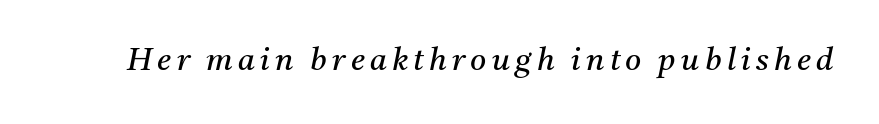
Each letter's strokes conclude with small projecting serifs. Is the type slanted? Yes — the strokes lean at a clear angle. The weight tops out at a normal text grade. A bare baseline throughout the passage. Varying glyph widths throughout — classic text-font behaviour.
